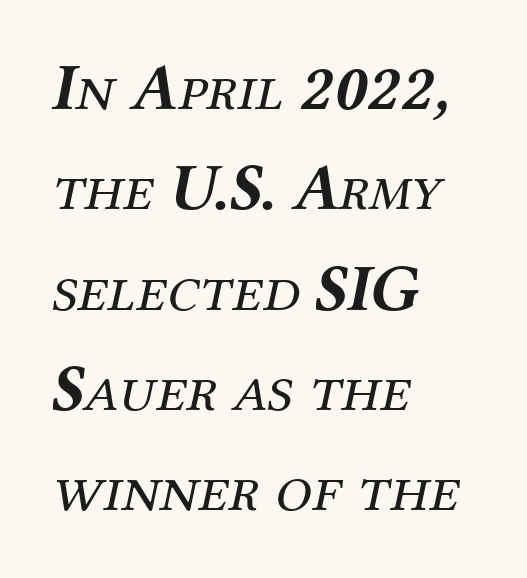
Line beginnings align vertically; line endings do not. Tracking value appears to be zero — textbook default spacing. These lines are rendered in a variable-pitch font. Check the space under the baseline: it is left empty.
